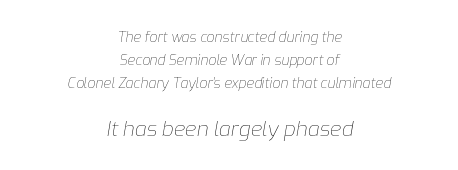
If you folded the block vertically in half, each line would mirror itself in length. Size contrast runs from small at the top to large at the bottom. Caption: standard tracking, unaltered. No word sits above an underline.
